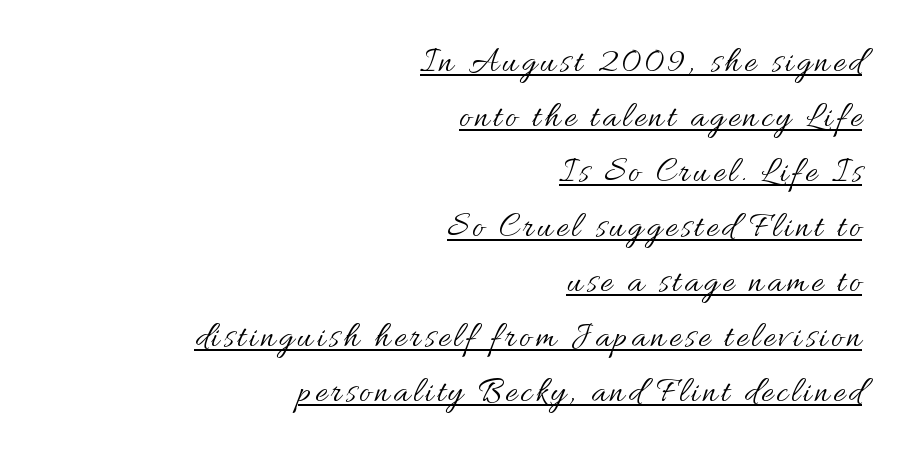
Q: Is the text bold? A: No.
Q: Is the text italic (slanted)? A: Yes.
Q: Is the text underlined? A: Yes.
Q: How is the paragraph aligned? A: Right-aligned.
Q: Is the spacing between lines tight, normal or loose? A: Normal.
Q: Width (condensed, normal, or wide)? A: Normal.
Q: Stroke contrast? A: Medium.
Q: x-height? A: Small.
Q: Monospaced? A: No.
